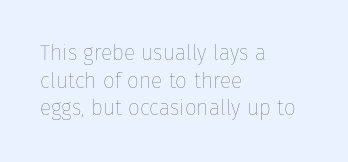
The image shows 21 px text type, upright; set left-aligned, normal line spacing (1.32x), normal letter spacing, not underlined.
